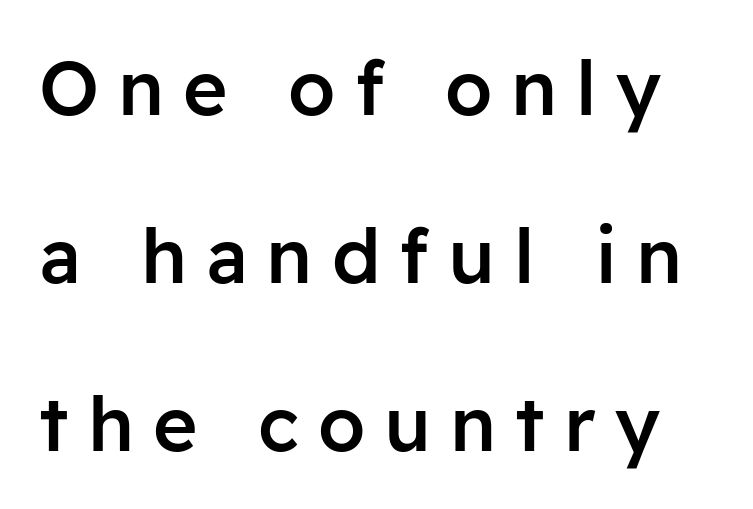
{"serif": "no", "italic": "no", "bold": "semi", "weight": "semibold", "width": "normal", "stroke_contrast": "low", "x_height": "medium", "monospaced": "no", "underline": "no", "line_spacing": "loose", "line_spacing_ratio": 2.21, "letter_spacing": "wide", "letter_spacing_em": 0.25, "glyph_px": 76}
